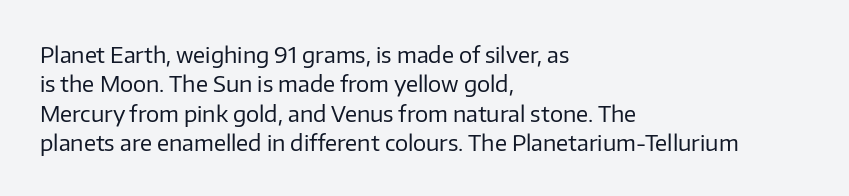
Q: Is the text bold? A: No.
Q: Is the text italic (slanted)? A: No, it is upright.
Q: Is the text underlined? A: No.
Q: How is the paragraph aligned? A: Left-aligned.
Q: Is the spacing between letters normal or unusually wide? A: Normal.
Q: Is the spacing between lines tight, normal or loose? A: Normal.
